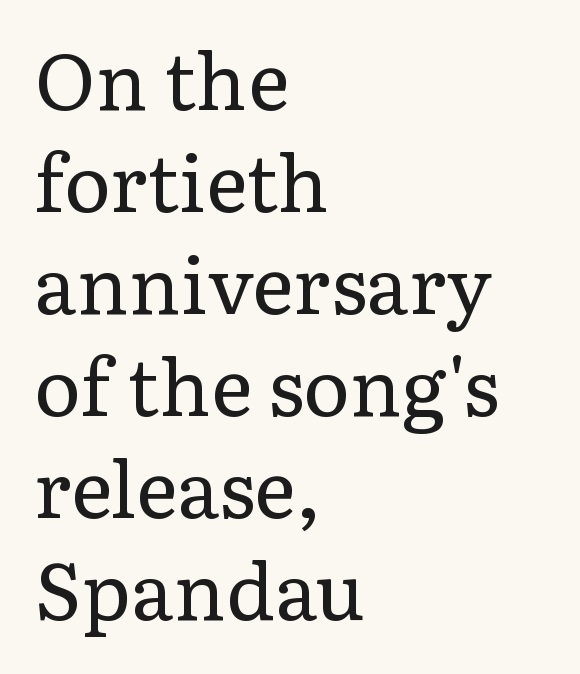
{"serif": "yes", "italic": "no", "bold": "no", "weight": "regular", "width": "normal", "stroke_contrast": "low", "x_height": "medium", "monospaced": "no", "underline": "no", "align": "left", "line_spacing": "normal", "line_spacing_ratio": 1.29, "letter_spacing": "normal", "letter_spacing_em": 0.0, "glyph_px": 79}
